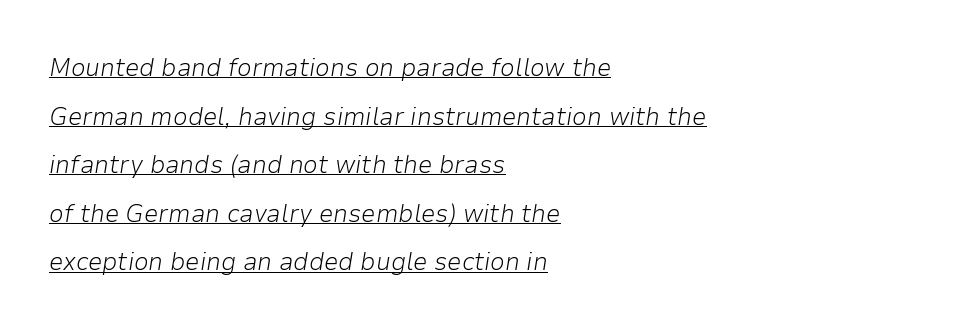
The image shows 26 px text type, italic (leaning right); set left-aligned, line spacing 1.87x, normal letter spacing, underlined.
